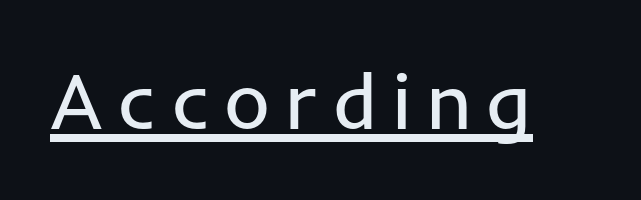
{"serif": "no", "italic": "no", "bold": "no", "weight": "regular", "width": "normal", "stroke_contrast": "low", "x_height": "medium", "monospaced": "no", "underline": "yes", "glyph_px": 79}
